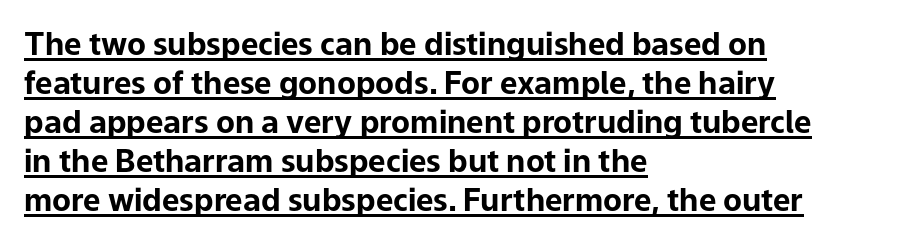
Q: Is the text bold? A: Yes.
Q: Is the text italic (slanted)? A: No, it is upright.
Q: Is the typeface a serif or a sans-serif typeface? A: Sans-serif.
Q: Is the text underlined? A: Yes.
Q: How is the paragraph aligned? A: Left-aligned.
Q: Is the spacing between letters normal or unusually wide? A: Normal.
Q: Is the spacing between lines tight, normal or loose? A: Normal.
Q: Width (condensed, normal, or wide)? A: Normal.
Q: Stroke contrast? A: Low.
Q: x-height? A: Medium.
Q: Monospaced? A: No.
